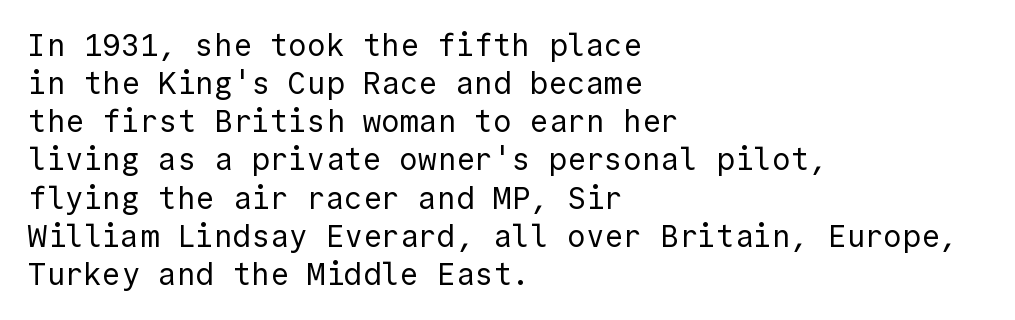
The image shows 31 px regular-weight sans-serif type, upright, monospaced; set left-aligned, line spacing 1.23x, normal letter spacing, not underlined; a medium x-height.
